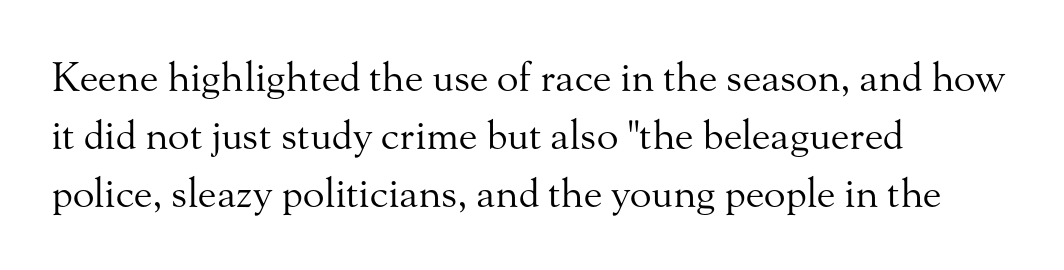
The typography opts for an upright posture over an oblique one. Interline gaps are of average width in this sample. Where is the straight margin? On the left. Observe the serifs anchoring each vertical stroke in this sample.
